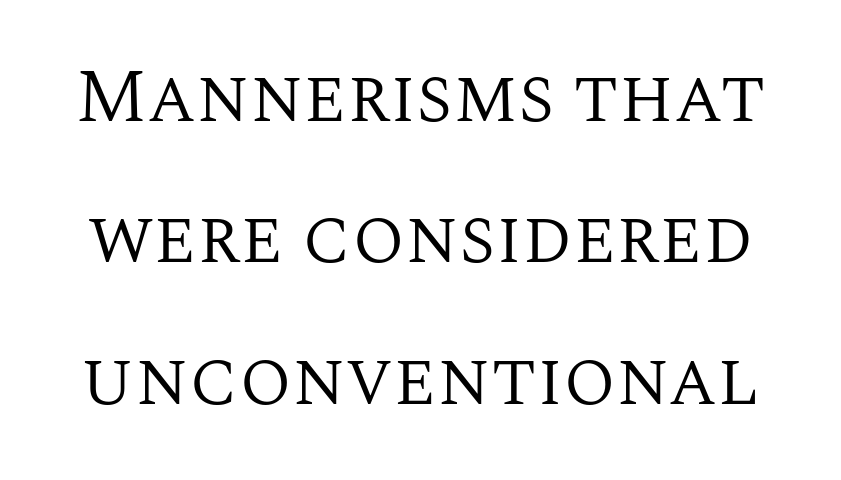
The image shows 76 px regular-weight serif type, upright; set line spacing 1.86x, normal letter spacing, not underlined; medium stroke contrast and a large x-height.
